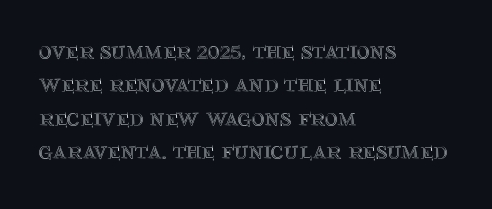
The image shows 25 px text type, upright; set left-aligned, normal line spacing (1.34x), normal letter spacing, not underlined.
